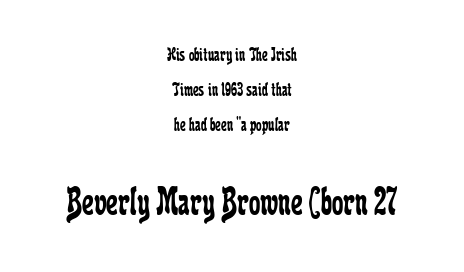
{"serif": "yes", "italic": "no", "bold": "no", "weight": "regular", "width": "condensed", "stroke_contrast": "low", "x_height": "medium", "monospaced": "no", "underline": "no", "align": "center", "line_spacing_ratio": 1.75, "letter_spacing": "normal", "letter_spacing_em": 0.0, "larger_block": "second", "size_ratio": 2.05, "glyph_px": 41}
